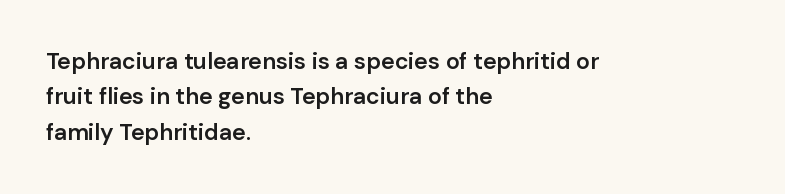
{"italic": "no", "bold": "semi", "underline": "no", "align": "left", "line_spacing": "normal", "line_spacing_ratio": 1.54, "letter_spacing": "normal", "letter_spacing_em": 0.0, "glyph_px": 23}
